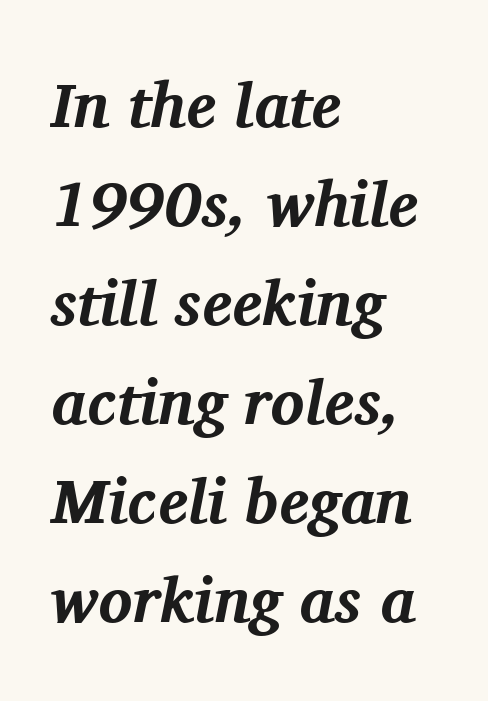
Q: Is the text bold? A: Yes.
Q: Is the text italic (slanted)? A: Yes, it leans right by about 11 degrees.
Q: Is the typeface a serif or a sans-serif typeface? A: Serif.
Q: Is the text underlined? A: No.
Q: How is the paragraph aligned? A: Left-aligned.
Q: Is the spacing between letters normal or unusually wide? A: Normal.
Q: Is the spacing between lines tight, normal or loose? A: Normal.
Q: Width (condensed, normal, or wide)? A: Normal.
Q: Stroke contrast? A: Medium.
Q: x-height? A: Medium.
Q: Monospaced? A: No.
